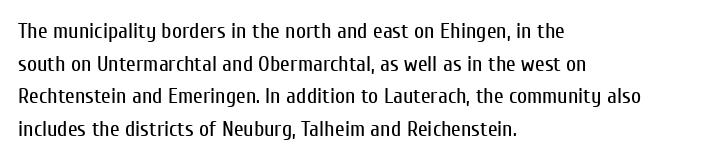
{"italic": "no", "bold": "no", "underline": "no", "align": "left", "line_spacing": "normal", "line_spacing_ratio": 1.48, "letter_spacing": "normal", "letter_spacing_em": 0.0, "glyph_px": 22}
